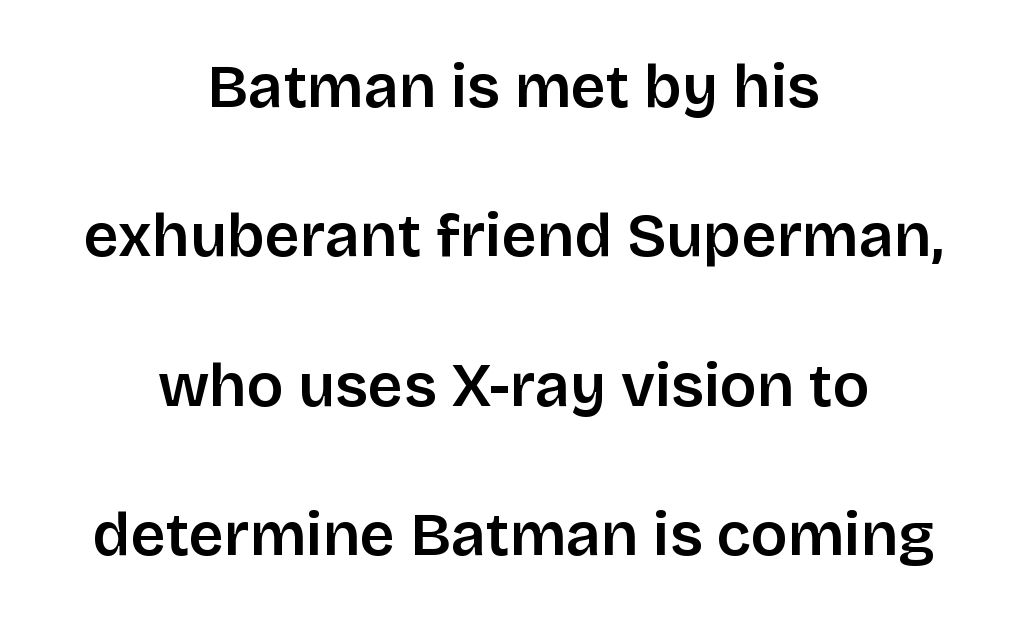
The image shows 61 px semibold sans-serif type, upright; set centered, loose line spacing (2.45x), normal letter spacing, not underlined; low stroke contrast and a large x-height.
